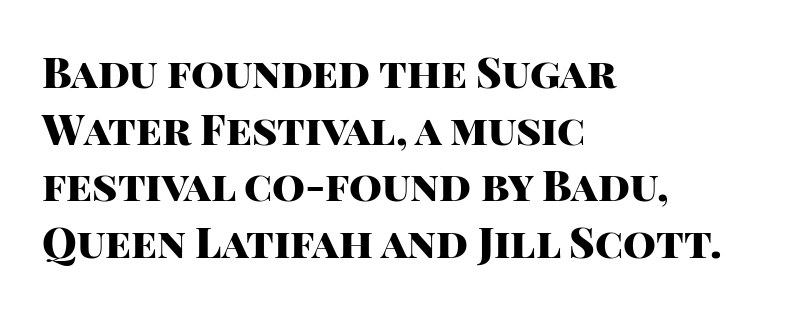
{"serif": "no", "italic": "no", "bold": "yes", "weight": "heavy", "width": "normal", "stroke_contrast": "high", "x_height": "large", "monospaced": "no", "underline": "no", "align": "left", "line_spacing": "normal", "line_spacing_ratio": 1.35, "letter_spacing": "normal", "letter_spacing_em": 0.0, "glyph_px": 42}
